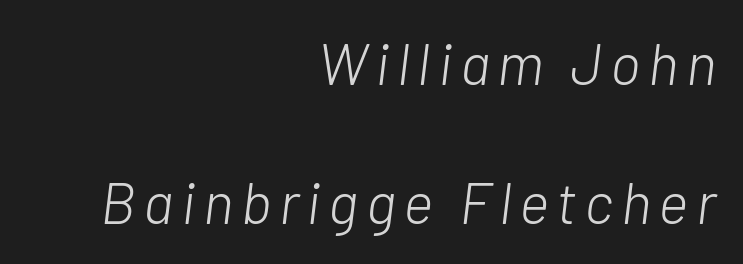
Q: Is the text bold? A: No.
Q: Is the text italic (slanted)? A: Yes, it leans right by about 7 degrees.
Q: Is the text underlined? A: No.
Q: How is the paragraph aligned? A: Right-aligned.
Q: Is the spacing between lines tight, normal or loose? A: Loose.
Q: Width (condensed, normal, or wide)? A: Normal.
Q: Stroke contrast? A: Low.
Q: x-height? A: Medium.
Q: Monospaced? A: No.
